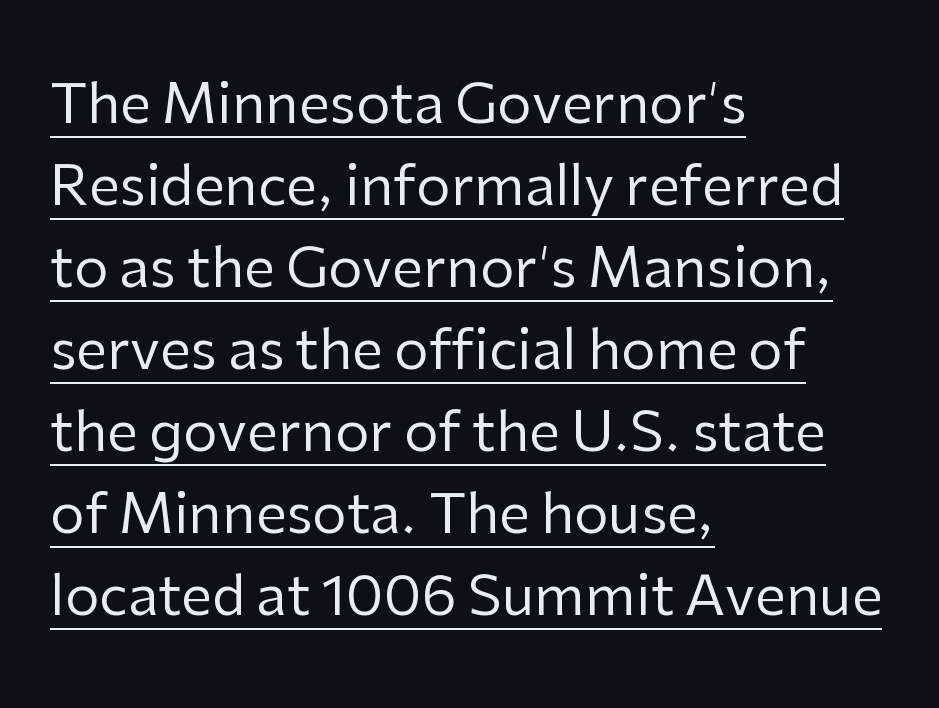
A baseline rule has been typeset under these characters. The typeface has the unassuming heft of standard copy or less. Type style note: lacks serifs. Letter spacing: default. Varying glyph widths throughout — classic text-font behaviour.
